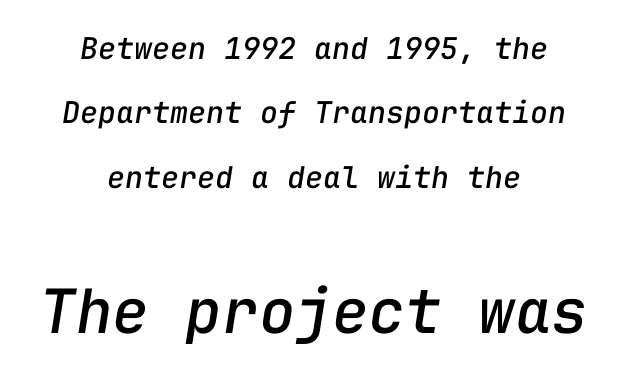
The image shows 61 px text type, italic (leaning right), monospaced; set centered, loose line spacing (2.15x), normal letter spacing, not underlined; the second (bottom) block is 2.03x larger; low stroke contrast and a medium x-height.
